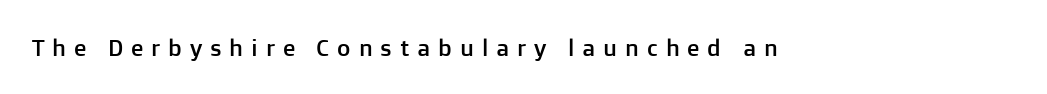
The image shows 23 px text type, upright; set unusually wide letter spacing (+0.34 em), not underlined.
